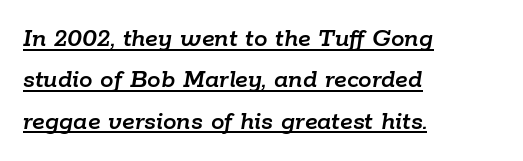
{"italic": "yes", "lean": "right", "slant_degrees": 9, "underline": "yes", "align": "left", "line_spacing": "normal", "line_spacing_ratio": 1.53, "letter_spacing": "normal", "letter_spacing_em": 0.0, "glyph_px": 27}
